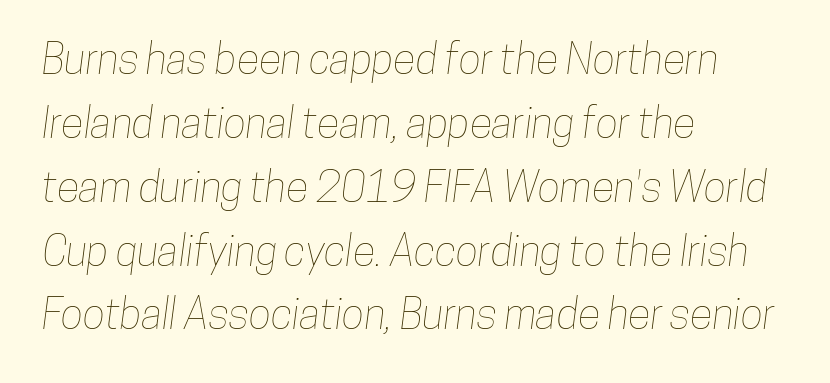
Q: Is the text underlined? A: No.
Q: How is the paragraph aligned? A: Left-aligned.
Q: Is the spacing between letters normal or unusually wide? A: Normal.
Q: Is the spacing between lines tight, normal or loose? A: Normal.
Q: Width (condensed, normal, or wide)? A: Condensed.
Q: Stroke contrast? A: Low.
Q: x-height? A: Medium.
Q: Monospaced? A: No.
